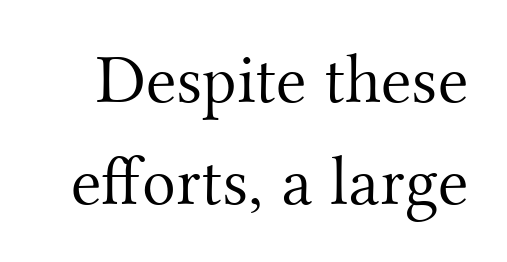
Notice how the stems are strictly vertical — no italics here. Regarding serifs, this sample has them. This block has exactly the height ordinary leading produces. These glyphs show unthickened strokes, regular width or finer. Just letters on the line, the space beneath them empty.
